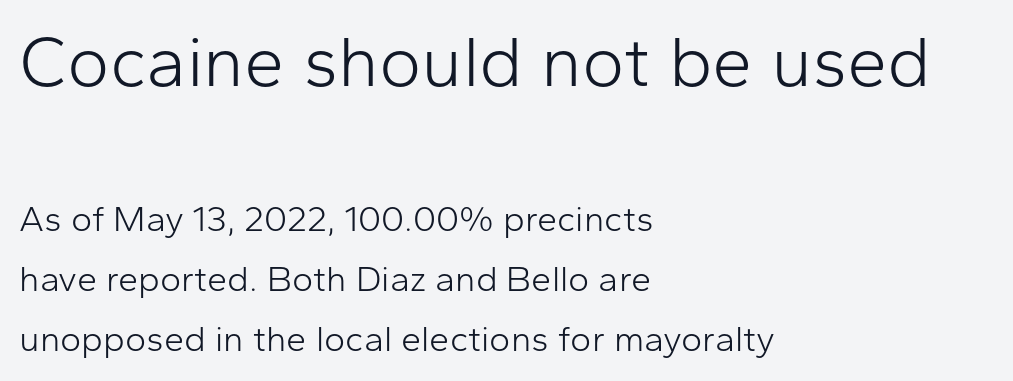
The type sits square on the baseline with zero lean. The vertical gap from one line to the next is medium. The type is set solid horizontally, with unmodified tracking. The font family rendered here belongs to the sans-serif group.
